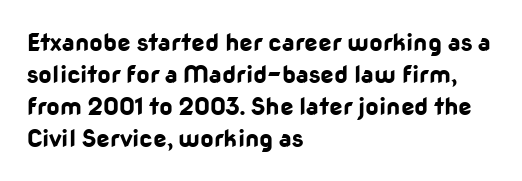
{"italic": "no", "bold": "yes", "underline": "no", "align": "left", "line_spacing": "normal", "line_spacing_ratio": 1.34, "letter_spacing": "normal", "letter_spacing_em": 0.0, "glyph_px": 24}
